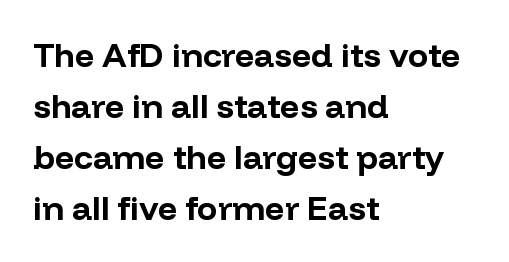
{"serif": "no", "italic": "no", "bold": "yes", "weight": "bold", "width": "normal", "stroke_contrast": "low", "x_height": "medium", "monospaced": "no", "underline": "no", "align": "left", "line_spacing": "normal", "line_spacing_ratio": 1.5, "letter_spacing": "normal", "letter_spacing_em": 0.0, "glyph_px": 34}
